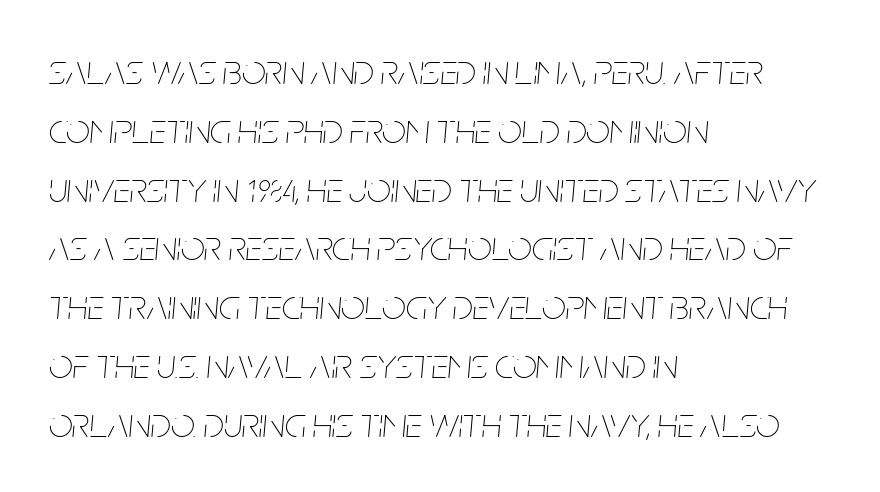
Q: Is the text bold? A: No.
Q: Is the text italic (slanted)? A: Yes, it leans right by about 5 degrees.
Q: Is the text underlined? A: No.
Q: How is the paragraph aligned? A: Left-aligned.
Q: Is the spacing between letters normal or unusually wide? A: Normal.
Q: Is the spacing between lines tight, normal or loose? A: Normal.
Q: Width (condensed, normal, or wide)? A: Condensed.
Q: Stroke contrast? A: Low.
Q: x-height? A: Large.
Q: Monospaced? A: No.
